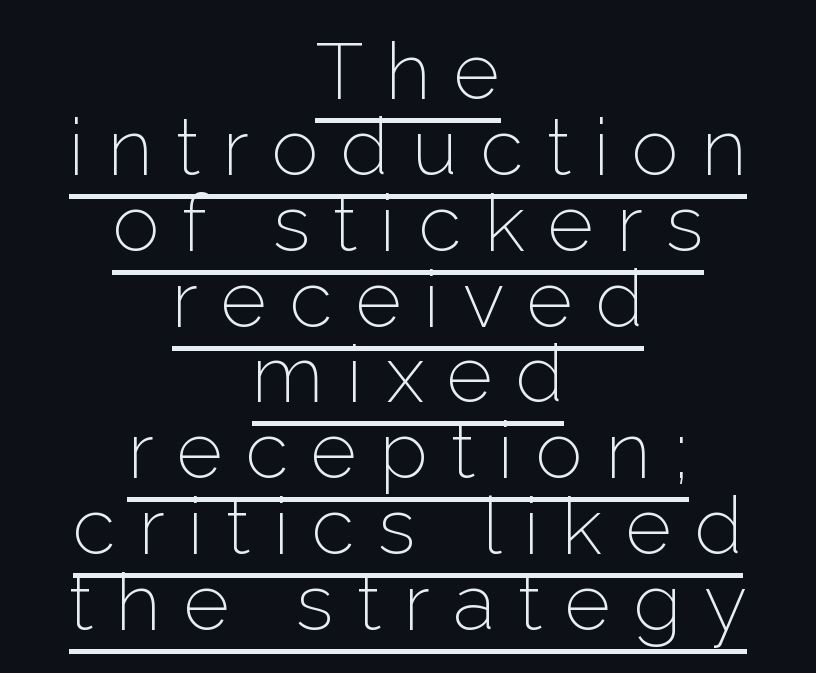
The image shows 79 px light sans-serif type, upright; set centered, tight line spacing (0.96x), unusually wide letter spacing (+0.29 em), underlined; low stroke contrast and a medium x-height.
